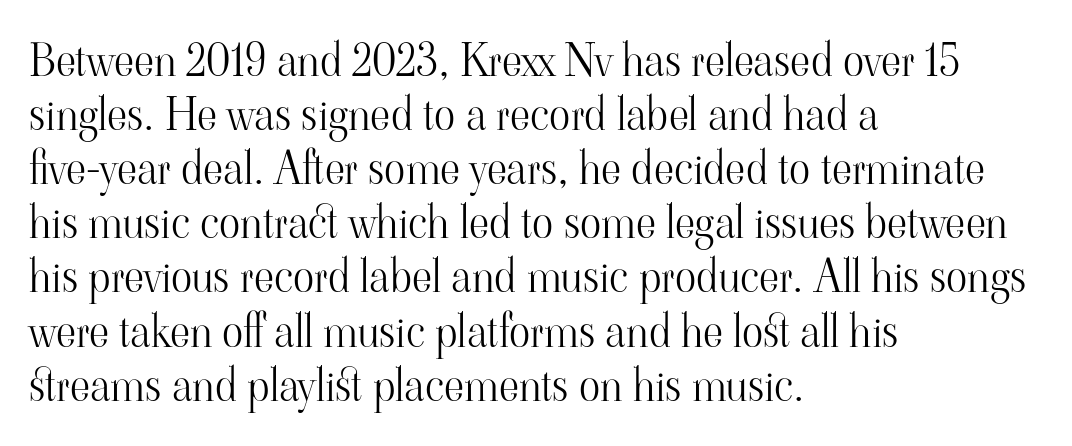
The image shows 44 px light serif type, upright; set left-aligned, line spacing 1.23x, normal letter spacing, not underlined; high stroke contrast and a small x-height.
